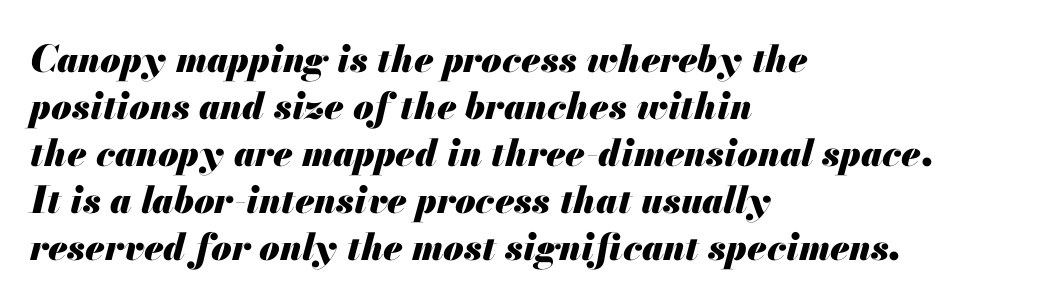
Baseline-to-baseline distance is the conventional proportion of letter height. When letters slant like this, we call the style italic. Stroke thickness is high; the sample reads as a true bold. No word sits above an underline.
